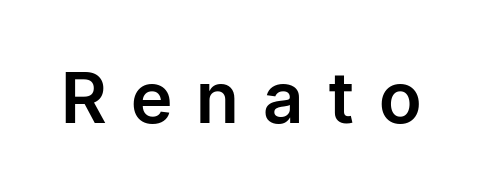
The type sits square on the baseline with zero lean. The glyphs in this specimen are sans serif. Rule under the text: the space is simply empty. The gaps between neighbouring characters are conspicuously large.
